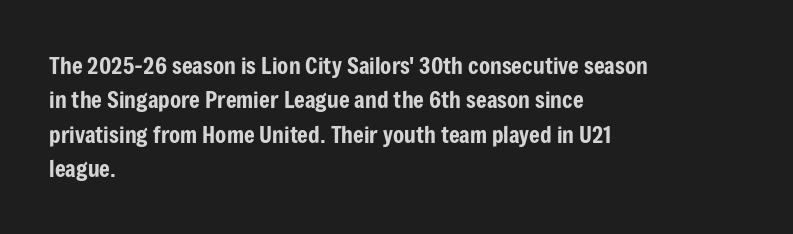
{"italic": "no", "underline": "no", "align": "left", "line_spacing": "normal", "line_spacing_ratio": 1.5, "letter_spacing": "normal", "letter_spacing_em": 0.0, "glyph_px": 23}
